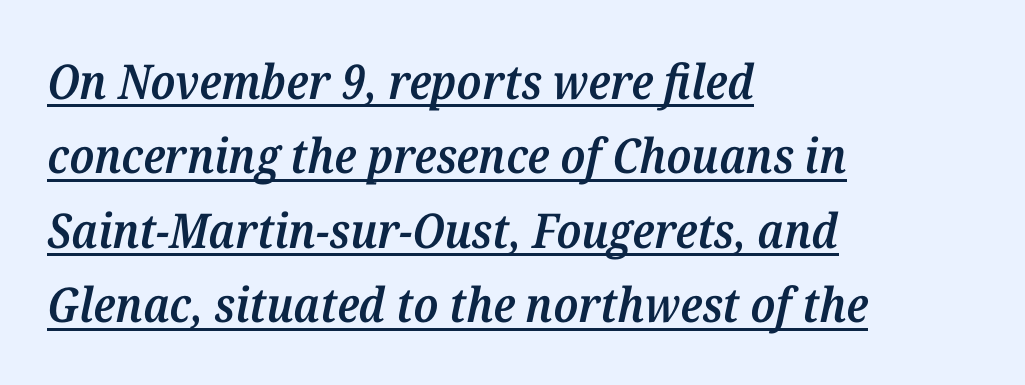
{"serif": "yes", "italic": "yes", "lean": "right", "slant_degrees": 12, "bold": "semi", "weight": "semibold", "width": "normal", "stroke_contrast": "medium", "x_height": "medium", "monospaced": "no", "underline": "yes", "align": "left", "line_spacing": "normal", "line_spacing_ratio": 1.55, "letter_spacing": "normal", "letter_spacing_em": 0.0, "glyph_px": 48}
